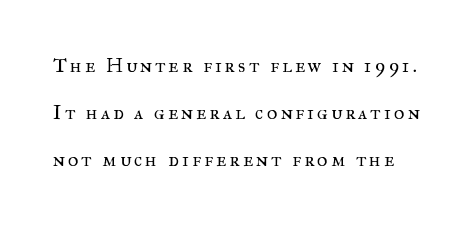
{"italic": "no", "bold": "no", "underline": "no", "line_spacing": "loose", "line_spacing_ratio": 2.35, "glyph_px": 20}
